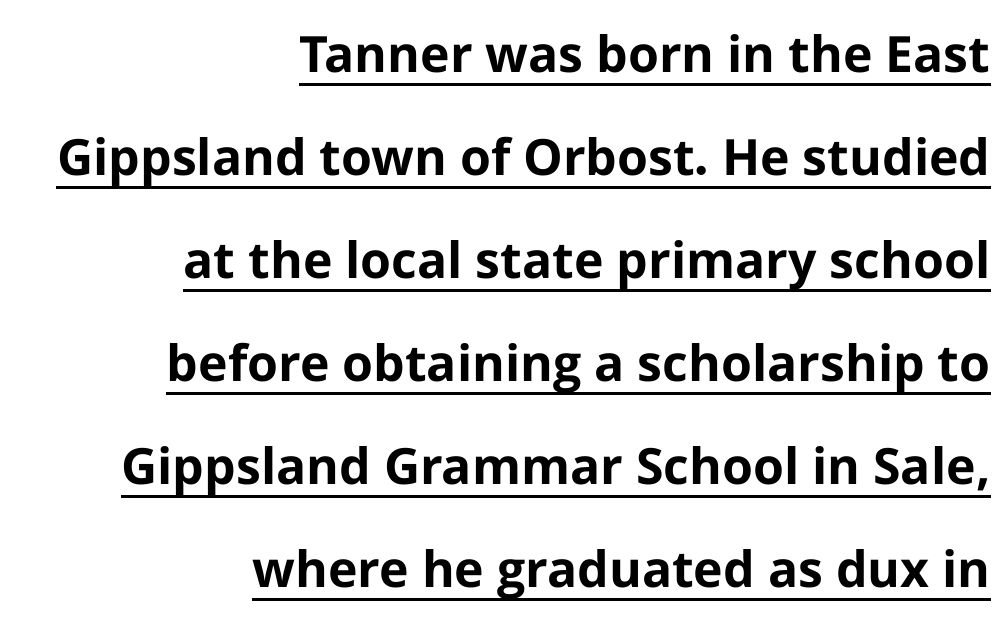
{"serif": "no", "italic": "no", "bold": "yes", "weight": "bold", "width": "normal", "stroke_contrast": "low", "x_height": "medium", "monospaced": "no", "underline": "yes", "align": "right", "line_spacing": "loose", "line_spacing_ratio": 2.06, "letter_spacing": "normal", "letter_spacing_em": 0.0, "glyph_px": 50}
